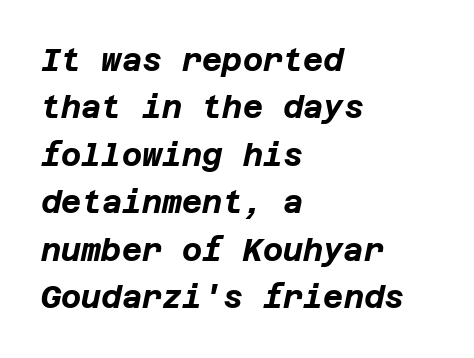
The image shows 31 px bold type, italic (leaning right); set left-aligned, normal line spacing (1.53x), normal letter spacing, not underlined; low stroke contrast and a large x-height.
